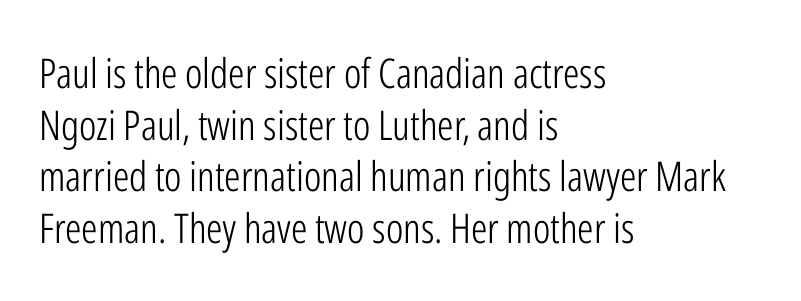
{"serif": "no", "italic": "no", "bold": "no", "weight": "light", "width": "condensed", "stroke_contrast": "low", "x_height": "medium", "monospaced": "no", "underline": "no", "align": "left", "line_spacing": "normal", "line_spacing_ratio": 1.26, "letter_spacing": "normal", "letter_spacing_em": 0.0, "glyph_px": 41}
